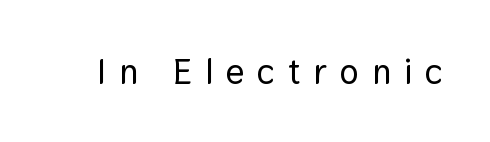
{"serif": "no", "italic": "no", "width": "normal", "stroke_contrast": "low", "x_height": "medium", "monospaced": "no", "underline": "no", "letter_spacing": "wide", "letter_spacing_em": 0.36, "glyph_px": 36}
